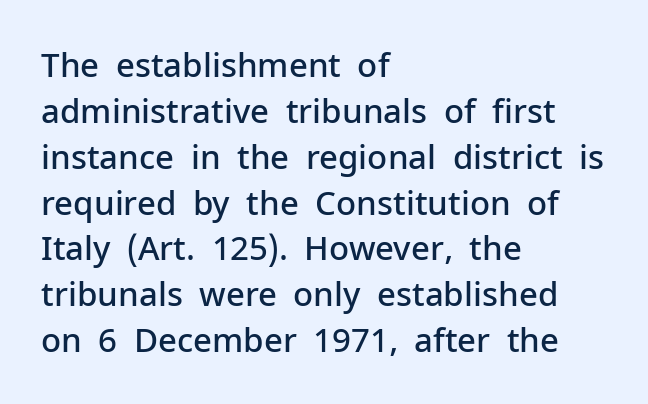
{"serif": "no", "italic": "no", "bold": "semi", "weight": "semibold", "width": "normal", "stroke_contrast": "low", "x_height": "medium", "monospaced": "no", "underline": "no", "align": "left", "line_spacing": "normal", "line_spacing_ratio": 1.39, "letter_spacing": "normal", "letter_spacing_em": 0.0, "glyph_px": 33}
